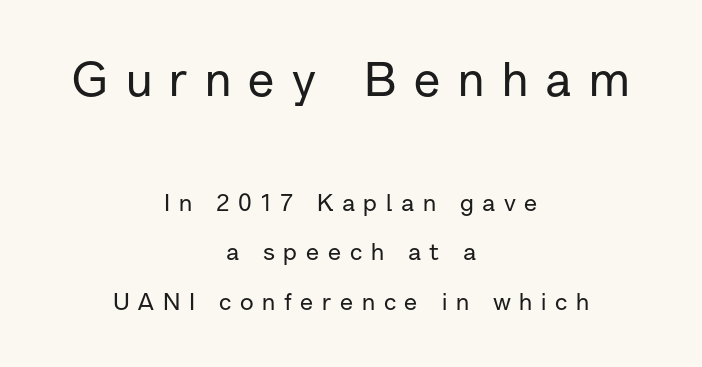
The image shows 48 px sans-serif type, upright; set centered, loose line spacing (2.07x), unusually wide letter spacing (+0.36 em), not underlined; the first (top) block is 2.0x larger; low stroke contrast and a medium x-height.
